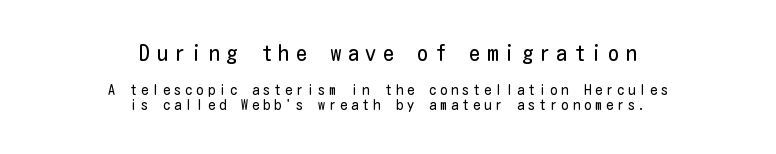
The image shows 22 px text type, upright; set centered, tight line spacing (1.07x), unusually wide letter spacing (+0.29 em), not underlined; the first (top) block is 1.57x larger.
